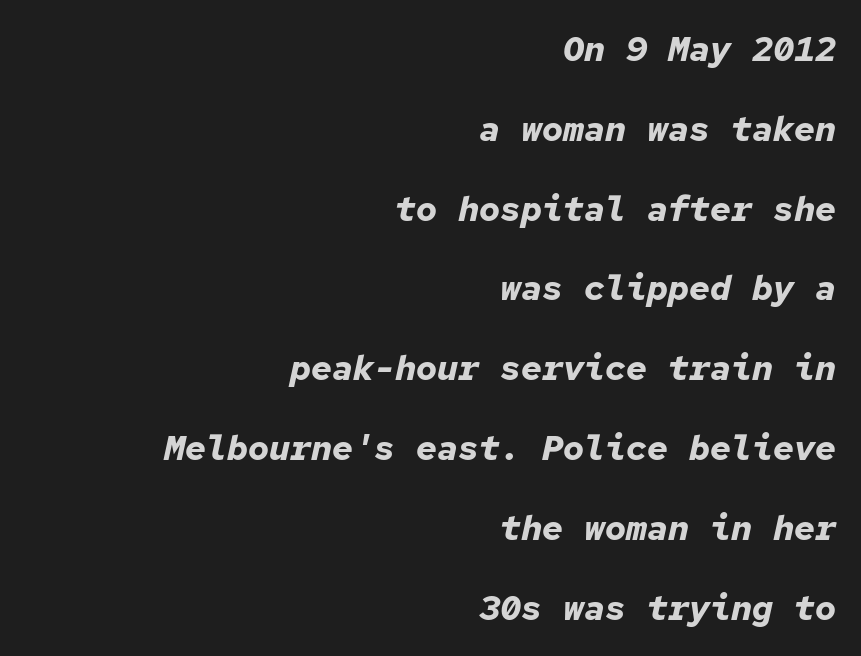
The image shows 35 px bold type, italic (leaning right), monospaced; set right-aligned, loose line spacing (2.28x), normal letter spacing, not underlined; low stroke contrast and a medium x-height.
